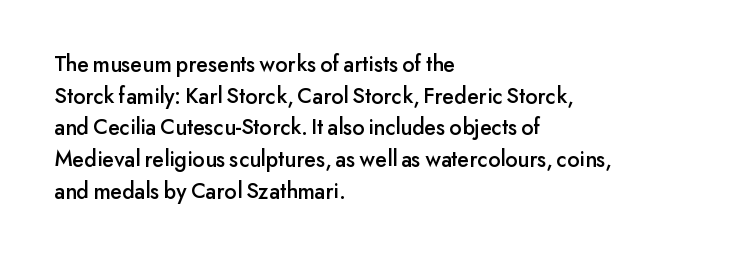
Q: Is the text italic (slanted)? A: No, it is upright.
Q: Is the text underlined? A: No.
Q: How is the paragraph aligned? A: Left-aligned.
Q: Is the spacing between letters normal or unusually wide? A: Normal.
Q: Is the spacing between lines tight, normal or loose? A: Normal.
